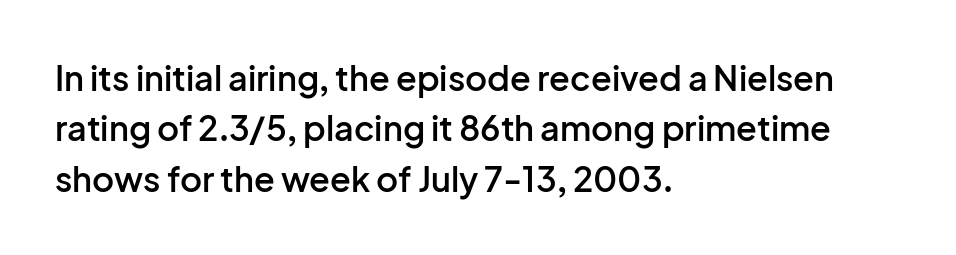
The image shows 34 px semibold sans-serif type, upright; set left-aligned, normal line spacing (1.48x), normal letter spacing, not underlined; low stroke contrast and a medium x-height.
